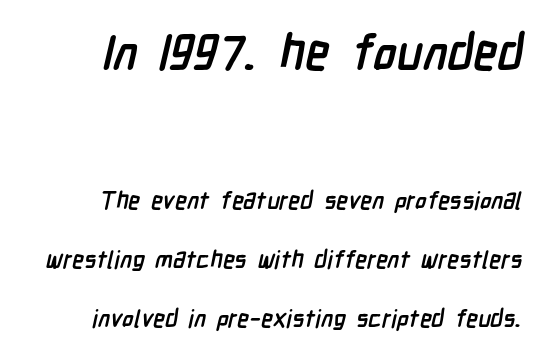
The image shows 49 px semibold, condensed sans-serif type; set loose line spacing (2.46x), normal letter spacing, not underlined; the first (top) block is 2.04x larger; low stroke contrast and a medium x-height.
